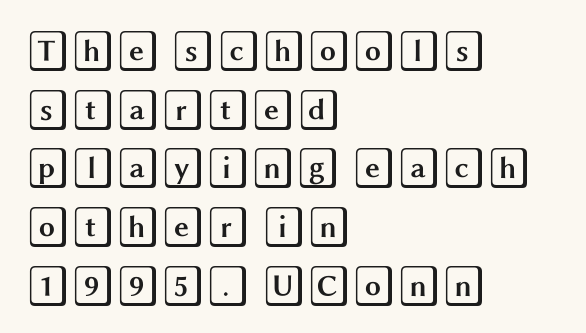
{"italic": "no", "width": "wide", "x_height": "large", "underline": "no", "align": "left", "line_spacing": "normal", "line_spacing_ratio": 1.43, "letter_spacing": "normal", "letter_spacing_em": 0.0, "glyph_px": 41}
